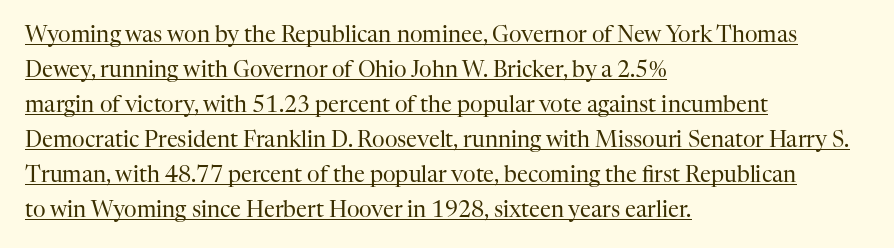
Every character sits straight up, as roman type does. The strokes are not fattened; the text isn't bold. The rows are spaced the way most documents space them. There is no visible air inserted between adjacent glyphs. Emphasis is given by a line drawn under the lettering.
